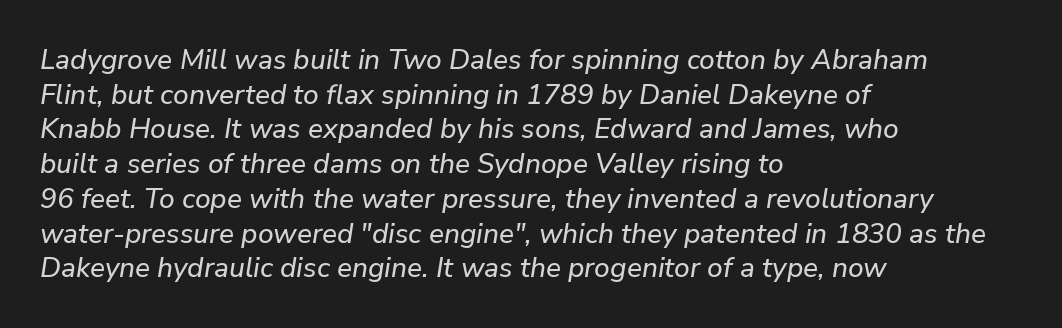
The image shows 28 px text type, italic (leaning right); set left-aligned, line spacing 1.24x, normal letter spacing, not underlined; low stroke contrast and a medium x-height.
